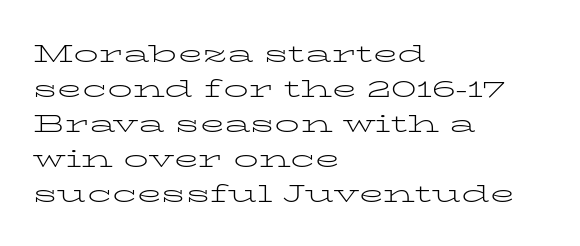
The image shows 25 px text type, upright; set left-aligned, normal line spacing (1.4x), normal letter spacing, not underlined.
